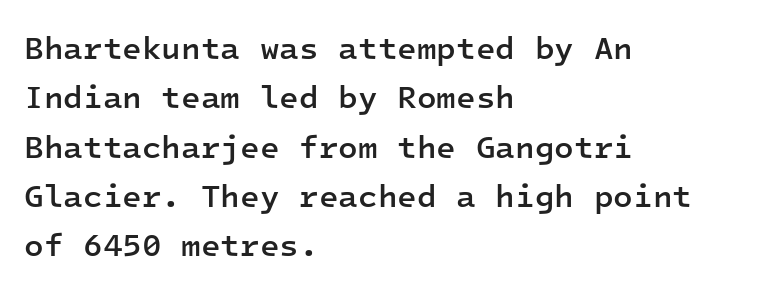
Q: Is the text bold? A: Semi-bold.
Q: Is the text italic (slanted)? A: No, it is upright.
Q: Is the typeface a serif or a sans-serif typeface? A: Sans-serif.
Q: Is the text underlined? A: No.
Q: How is the paragraph aligned? A: Left-aligned.
Q: Is the spacing between letters normal or unusually wide? A: Normal.
Q: Is the spacing between lines tight, normal or loose? A: Normal.
Q: Width (condensed, normal, or wide)? A: Normal.
Q: Stroke contrast? A: Low.
Q: x-height? A: Medium.
Q: Monospaced? A: Yes.
